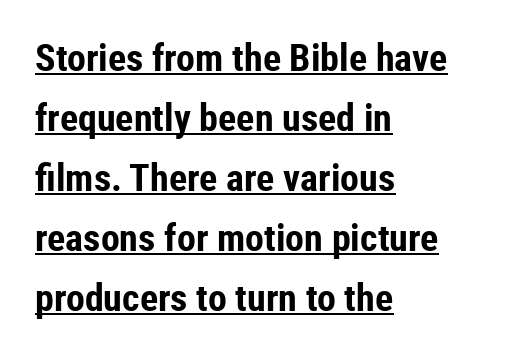
Q: Is the text bold? A: Yes.
Q: Is the text italic (slanted)? A: No, it is upright.
Q: Is the typeface a serif or a sans-serif typeface? A: Sans-serif.
Q: Is the text underlined? A: Yes.
Q: How is the paragraph aligned? A: Left-aligned.
Q: Is the spacing between letters normal or unusually wide? A: Normal.
Q: Is the spacing between lines tight, normal or loose? A: Normal.
Q: Width (condensed, normal, or wide)? A: Condensed.
Q: Stroke contrast? A: Low.
Q: x-height? A: Medium.
Q: Monospaced? A: No.
